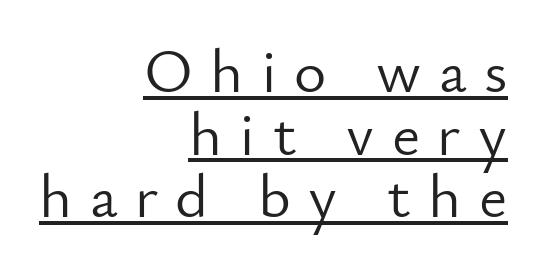
Q: Is the text bold? A: No.
Q: Is the text italic (slanted)? A: No, it is upright.
Q: Is the typeface a serif or a sans-serif typeface? A: Sans-serif.
Q: Is the text underlined? A: Yes.
Q: How is the paragraph aligned? A: Right-aligned.
Q: Is the spacing between letters normal or unusually wide? A: Unusually wide.
Q: Is the spacing between lines tight, normal or loose? A: Tight.
Q: Width (condensed, normal, or wide)? A: Normal.
Q: Stroke contrast? A: Low.
Q: x-height? A: Small.
Q: Monospaced? A: No.
